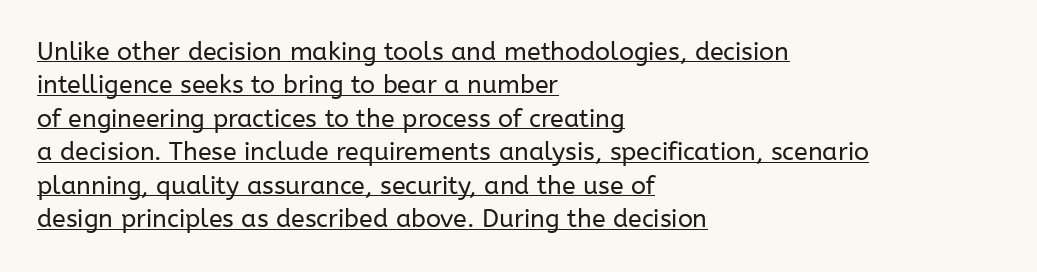
The image shows 25 px text type, upright; set left-aligned, normal line spacing (1.34x), normal letter spacing, underlined.
